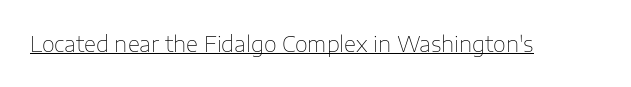
The image shows 21 px text type, upright; set normal letter spacing, underlined.
